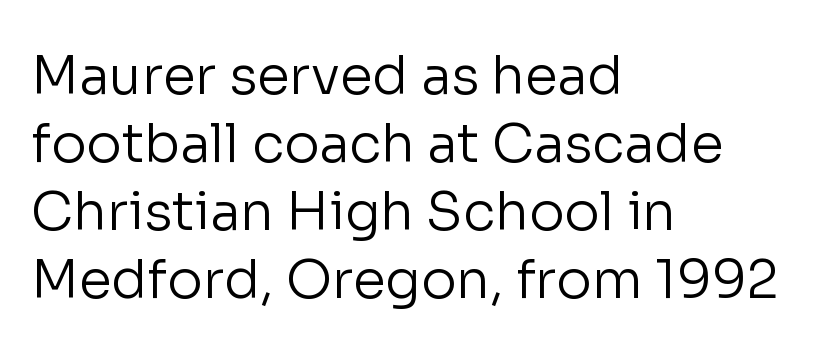
I'd call this a sans setting — the letters go barefoot. No extra ink here — the face is not bold. Tracking value appears to be zero — textbook default spacing. Upright lettering throughout. The glyphs are unaccompanied by any horizontal stroke below them. This sample is left-justified, so line endings fall wherever the words run out.
